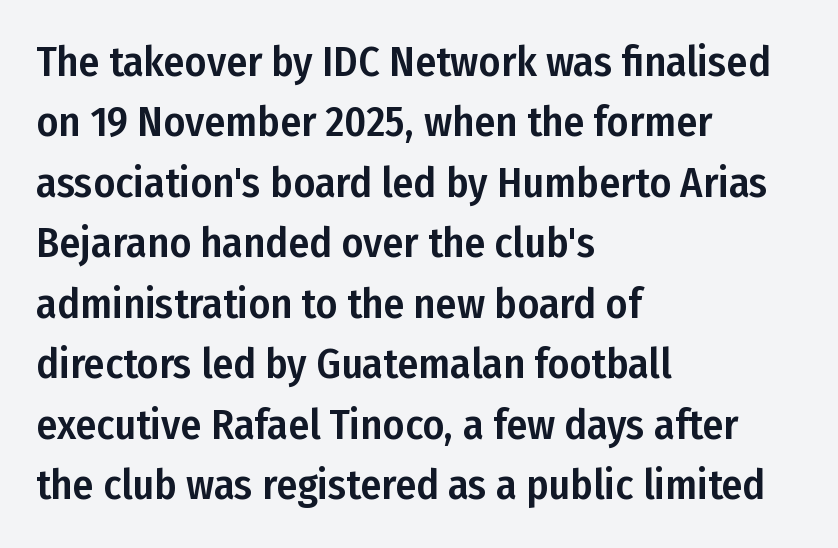
Type without underlining. The lines in this sample share a left origin and differ only in where they stop. Proportional: the letters do not fall into vertical columns. Look at the bottom of the vertical strokes: they stop flat, with no serifs. Is there much room between lines? A standard amount, neither cramped nor airy.
